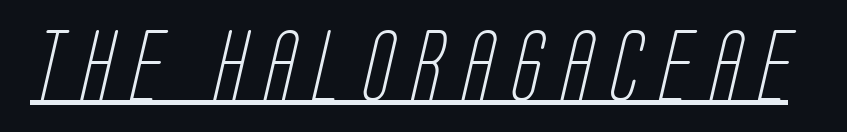
The image shows 71 px light, condensed sans-serif type; set unusually wide letter spacing (+0.27 em), underlined; low stroke contrast and a large x-height.
